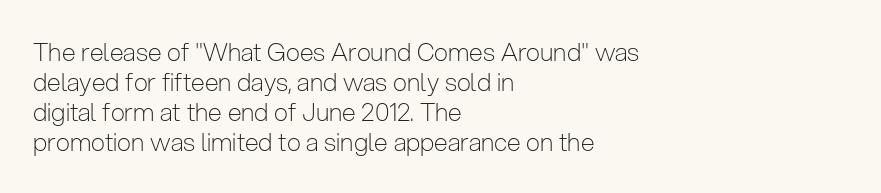
{"italic": "no", "bold": "no", "underline": "no", "align": "left", "line_spacing_ratio": 1.2, "letter_spacing": "normal", "letter_spacing_em": 0.0, "glyph_px": 25}
